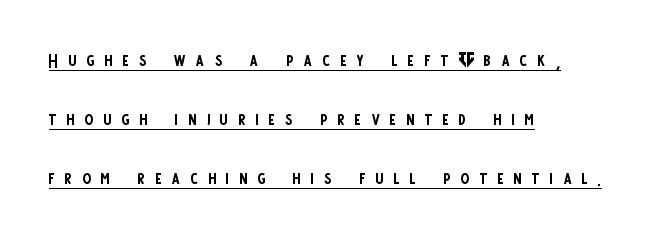
The image shows 25 px text type, upright; set left-aligned, loose line spacing (2.36x), unusually wide letter spacing (+0.41 em), underlined.
